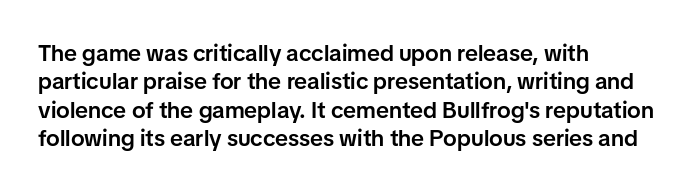
Q: Is the text bold? A: Semi-bold.
Q: Is the text italic (slanted)? A: No, it is upright.
Q: Is the text underlined? A: No.
Q: How is the paragraph aligned? A: Left-aligned.
Q: Is the spacing between letters normal or unusually wide? A: Normal.
